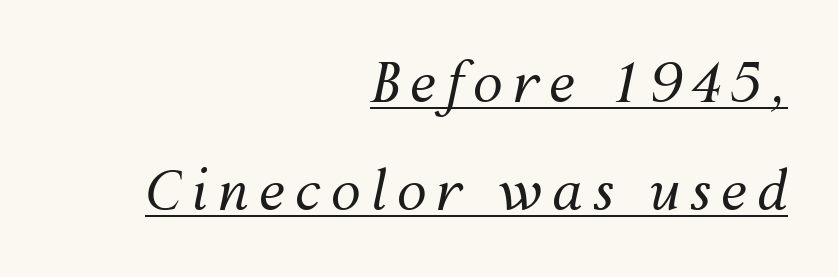
{"italic": "yes", "lean": "right", "slant_degrees": 12, "bold": "no", "weight": "regular", "width": "normal", "stroke_contrast": "medium", "x_height": "medium", "monospaced": "no", "underline": "yes", "align": "right", "line_spacing": "loose", "line_spacing_ratio": 2.0, "glyph_px": 54}
